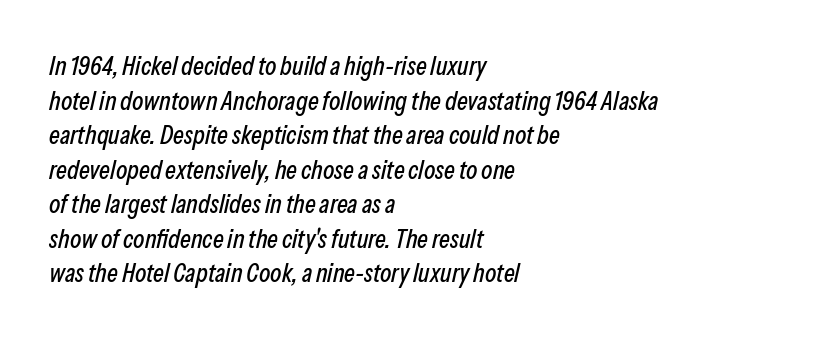
The image shows 26 px text type, italic (leaning right); set left-aligned, normal line spacing (1.33x), normal letter spacing, not underlined.
